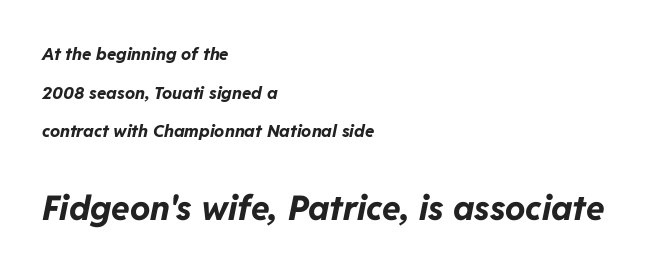
{"italic": "yes", "lean": "right", "slant_degrees": 11, "bold": "yes", "weight": "bold", "width": "normal", "stroke_contrast": "low", "x_height": "medium", "monospaced": "no", "underline": "no", "align": "left", "line_spacing": "loose", "line_spacing_ratio": 2.27, "letter_spacing": "normal", "letter_spacing_em": 0.0, "larger_block": "second", "size_ratio": 2.0, "glyph_px": 34}
